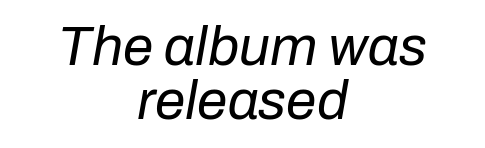
The foot of each line stays bare and open. The strokes are not fattened; the text isn't bold. The block of text is dense from top to bottom, with scant space between rows. Teacher's note: observe the equal gaps on both sides — that is centered alignment.
